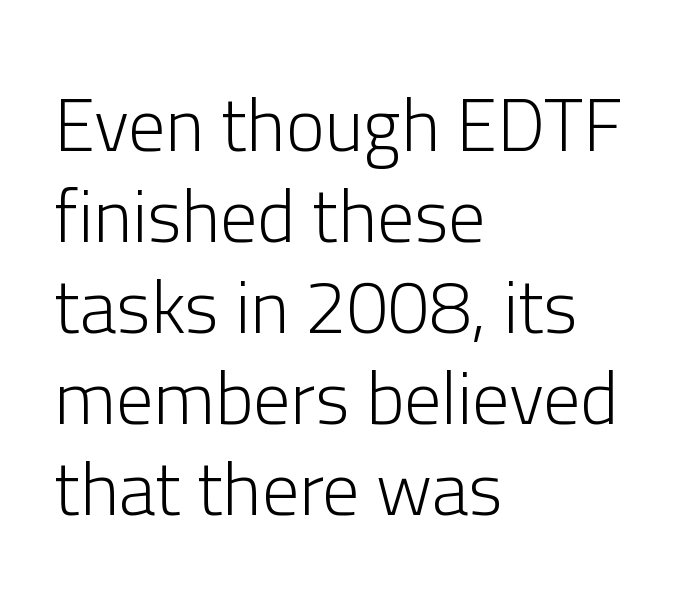
Q: Is the text bold? A: No.
Q: Is the text italic (slanted)? A: No, it is upright.
Q: Is the typeface a serif or a sans-serif typeface? A: Sans-serif.
Q: Is the text underlined? A: No.
Q: How is the paragraph aligned? A: Left-aligned.
Q: Is the spacing between letters normal or unusually wide? A: Normal.
Q: Width (condensed, normal, or wide)? A: Normal.
Q: Stroke contrast? A: Low.
Q: x-height? A: Medium.
Q: Monospaced? A: No.
